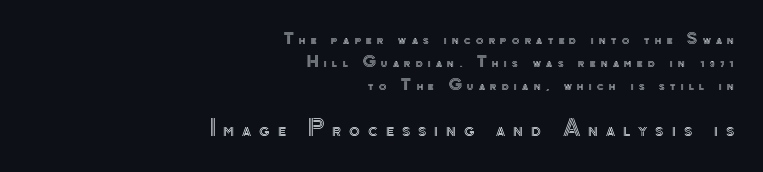
{"italic": "no", "underline": "no", "align": "right", "line_spacing": "normal", "line_spacing_ratio": 1.53, "letter_spacing": "wide", "letter_spacing_em": 0.36, "larger_block": "second", "size_ratio": 1.47, "glyph_px": 22}
